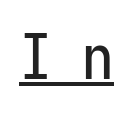
Letter spacing: wide. The typeface chosen for these lines omits serifs. The lettering stays uniformly vertical, giving the passage a roman look. The rendering uses the underline text-decoration.
